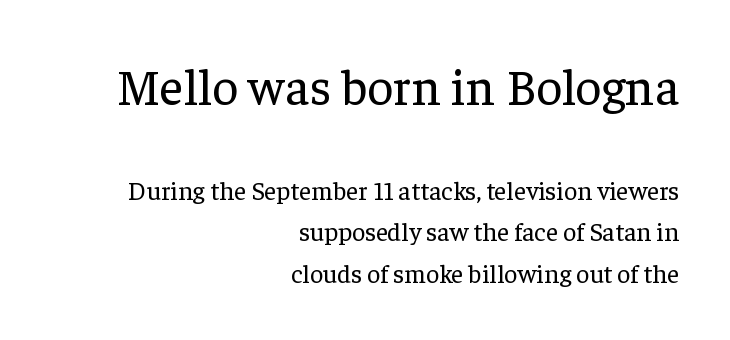
These lines are rendered in a variable-pitch font. The space directly below the letters is spotless. Which margin do the lines hug? The right one — the left edge is uneven. The type family on display is of the serif kind. Is the type heavy? It reads as light-to-regular instead. Students, note that the glyphs here touch the page at normal intervals.
